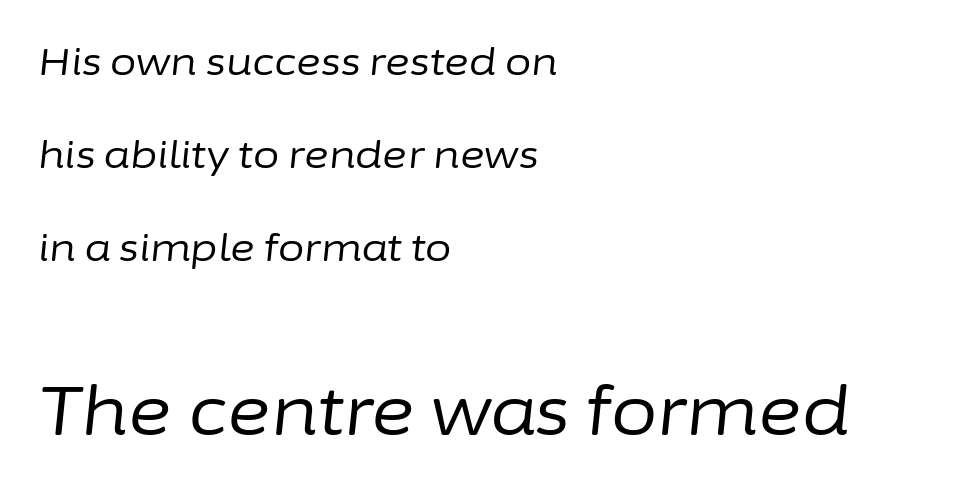
Do the characters align in a grid? No, the font is proportional. The axis of the letterforms is tilted away from vertical. The tracking reads as untouched default to a designer's eye. Lines of text with bare space underneath.
